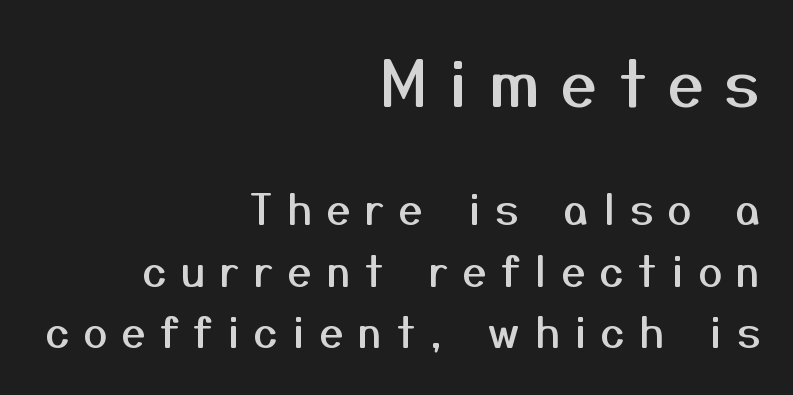
Rule under the text: the space is simply empty. Spacing between characters has been opened up far beyond the box default. What kind of face is this? One without serifs — a sans. Summary of vertical rhythm: regular, with standard interline spacing. Spacing verdict: proportional, widths tailored to each character.
